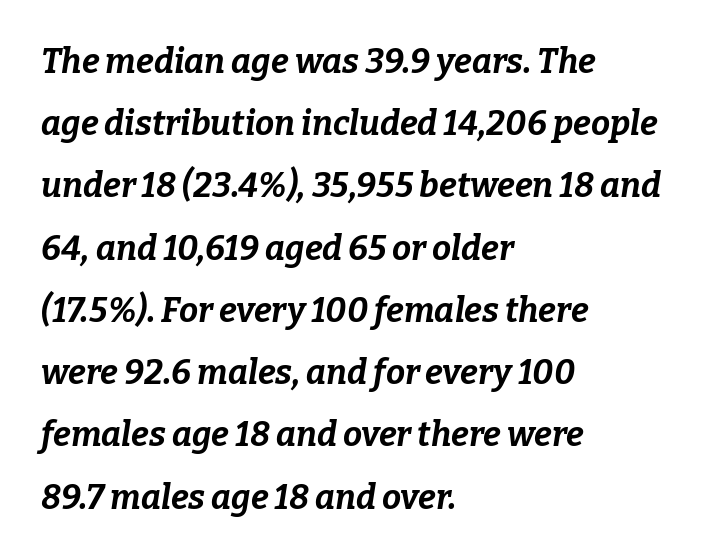
Looks like regular typesetting: each glyph gets only the width it needs. Italic: yes, the glyphs are oblique. Short and long lines alike share a common starting point at left. Only glyphs here, with clear space below each row. Notice how thick the strokes are: this is what a full bold looks like. The type is set solid horizontally, with unmodified tracking.
